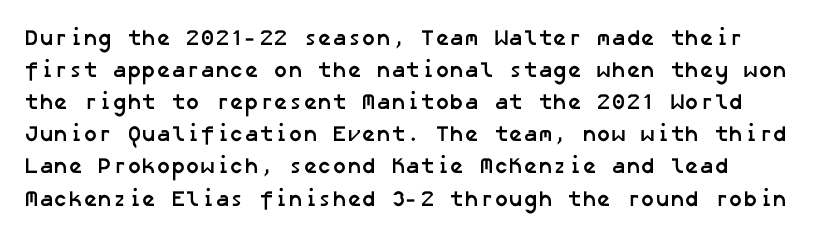
A normal amount of white space separates one row of letters from the next. On the weight axis this lands at bold, roughly 700. Observe the ordinary spacing: letters are neighbours, not strangers. Plain, unruled lines of type.
